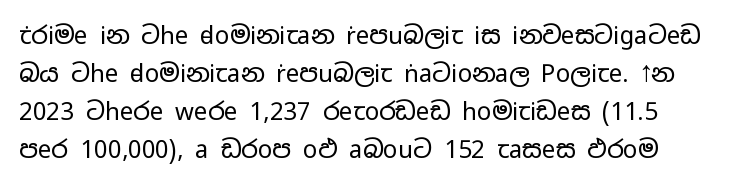
The image shows 24 px text type, upright; set normal line spacing (1.59x), normal letter spacing, not underlined.
